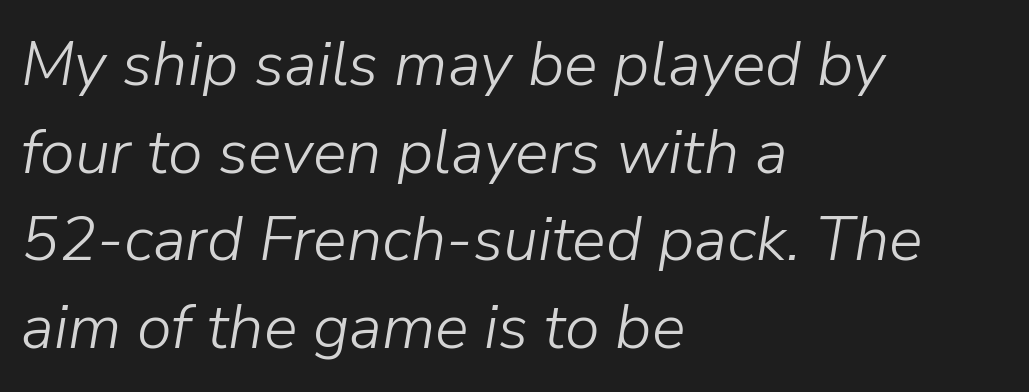
Q: Is the text bold? A: No.
Q: Is the text italic (slanted)? A: Yes, it leans right by about 9 degrees.
Q: Is the text underlined? A: No.
Q: How is the paragraph aligned? A: Left-aligned.
Q: Is the spacing between letters normal or unusually wide? A: Normal.
Q: Is the spacing between lines tight, normal or loose? A: Normal.
Q: Width (condensed, normal, or wide)? A: Normal.
Q: Stroke contrast? A: Low.
Q: x-height? A: Medium.
Q: Monospaced? A: No.
